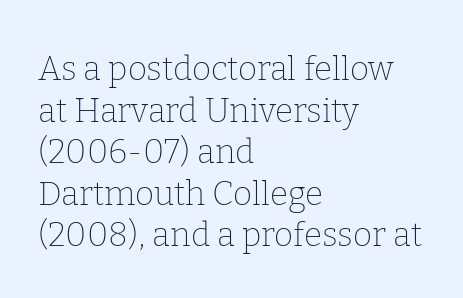
{"serif": "yes", "italic": "no", "bold": "no", "weight": "thin", "width": "normal", "stroke_contrast": "low", "x_height": "medium", "monospaced": "no", "underline": "no", "align": "left", "line_spacing": "normal", "line_spacing_ratio": 1.26, "letter_spacing": "normal", "letter_spacing_em": 0.0, "glyph_px": 33}
